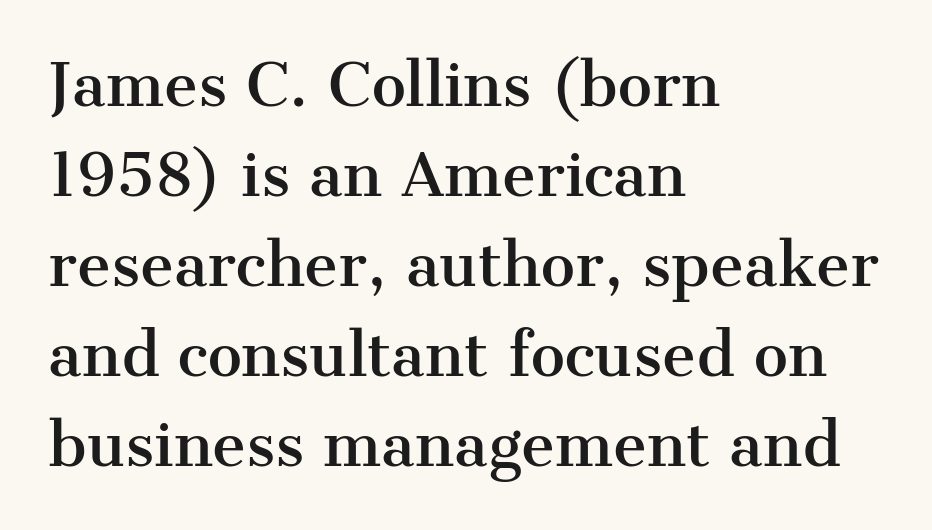
The image shows 58 px serif type, upright; set left-aligned, normal line spacing (1.55x), normal letter spacing, not underlined; medium stroke contrast and a medium x-height.
